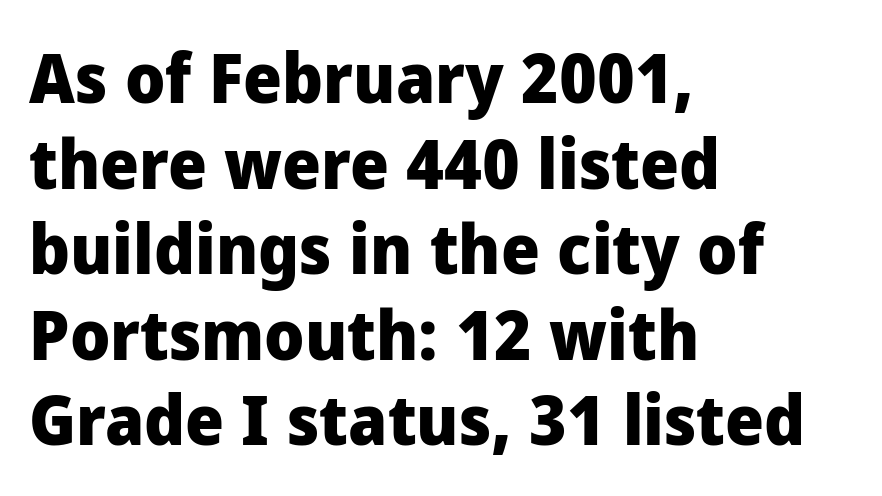
Q: Is the text bold? A: Yes.
Q: Is the text italic (slanted)? A: No, it is upright.
Q: Is the typeface a serif or a sans-serif typeface? A: Sans-serif.
Q: Is the text underlined? A: No.
Q: How is the paragraph aligned? A: Left-aligned.
Q: Is the spacing between letters normal or unusually wide? A: Normal.
Q: Width (condensed, normal, or wide)? A: Normal.
Q: Stroke contrast? A: Low.
Q: x-height? A: Medium.
Q: Monospaced? A: No.
